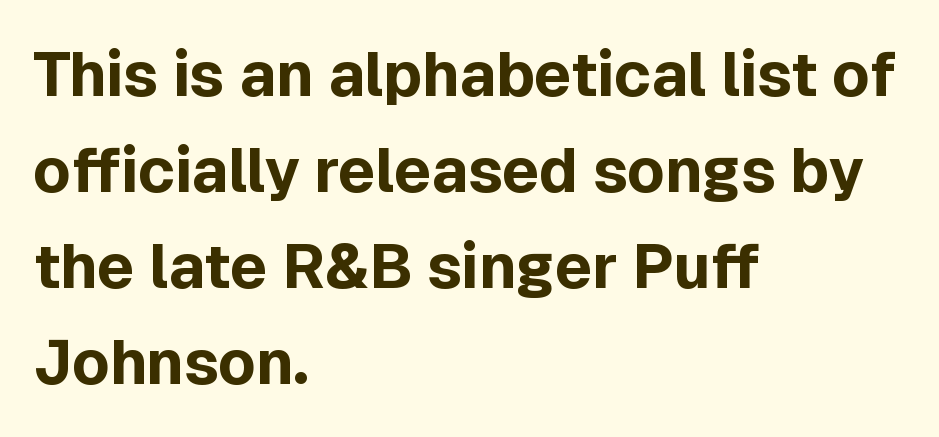
Q: Is the text bold? A: Yes.
Q: Is the text italic (slanted)? A: No, it is upright.
Q: Is the typeface a serif or a sans-serif typeface? A: Sans-serif.
Q: Is the text underlined? A: No.
Q: How is the paragraph aligned? A: Left-aligned.
Q: Is the spacing between letters normal or unusually wide? A: Normal.
Q: Is the spacing between lines tight, normal or loose? A: Normal.
Q: Width (condensed, normal, or wide)? A: Normal.
Q: x-height? A: Medium.
Q: Monospaced? A: No.
